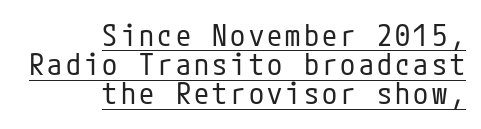
The image shows 30 px regular-weight, condensed sans-serif type, upright; set right-aligned, tight line spacing (0.97x), underlined; low stroke contrast and a medium x-height.
